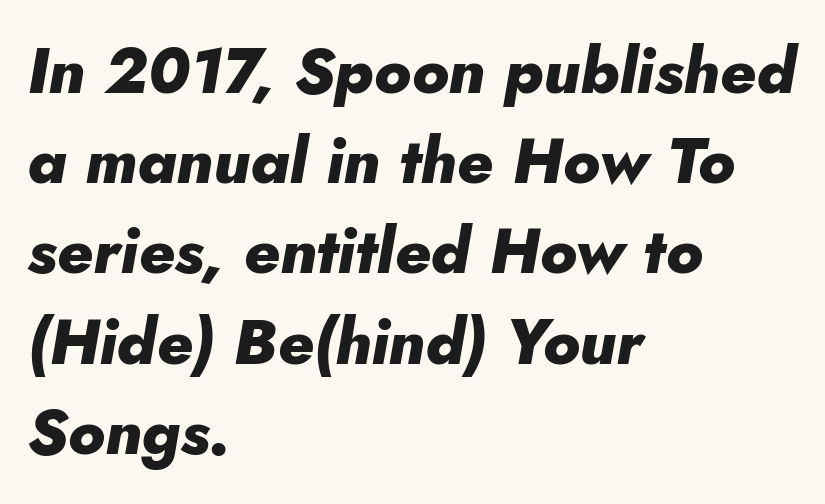
The image shows 64 px heavy type, italic (leaning right); set left-aligned, normal line spacing (1.41x), normal letter spacing, not underlined; low stroke contrast and a small x-height.
